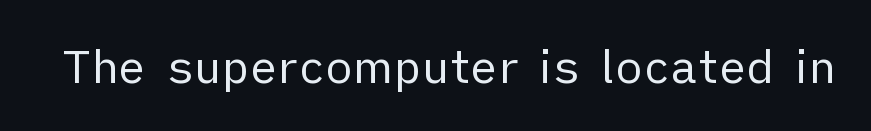
{"serif": "no", "italic": "no", "bold": "no", "weight": "regular", "width": "normal", "stroke_contrast": "low", "x_height": "medium", "monospaced": "no", "underline": "no", "letter_spacing": "normal", "letter_spacing_em": 0.0, "glyph_px": 46}
